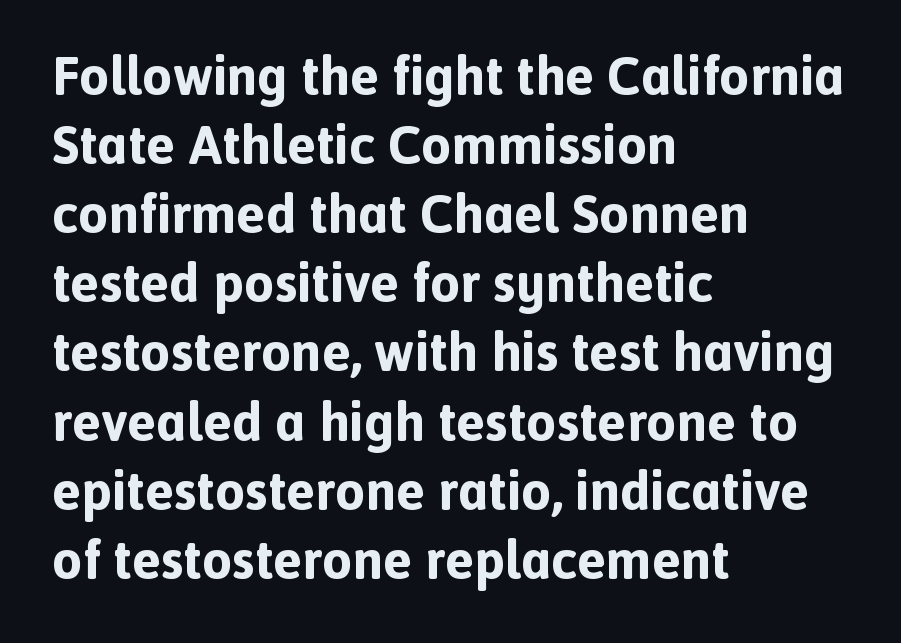
Heft: maximum for text — a bold. Standard letterfit; no display-style spreading of the glyphs. Regarding serifs, this sample does without them. The letters advance in unequal steps, a hallmark of proportional type. Notice how the stems are strictly vertical — no italics here.
